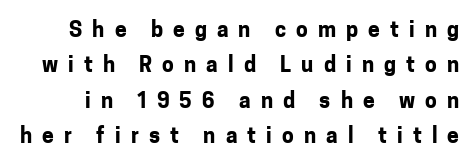
Q: Is the text bold? A: Yes.
Q: Is the text italic (slanted)? A: No, it is upright.
Q: Is the text underlined? A: No.
Q: Is the spacing between letters normal or unusually wide? A: Unusually wide.
Q: Is the spacing between lines tight, normal or loose? A: Normal.
